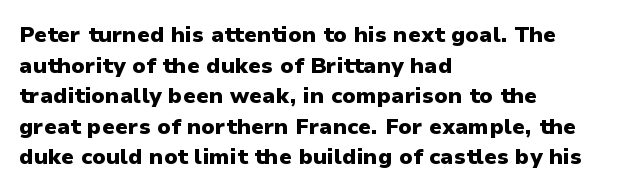
The image shows 22 px bold type, upright; set left-aligned, normal line spacing (1.39x), normal letter spacing, not underlined.
